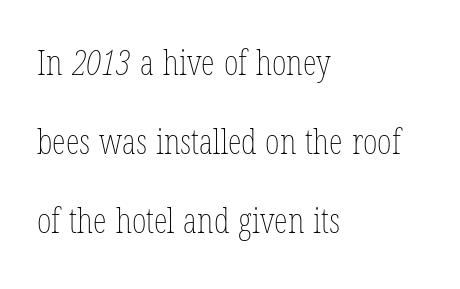
Q: Is the text bold? A: No.
Q: Is the text underlined? A: No.
Q: How is the paragraph aligned? A: Left-aligned.
Q: Is the spacing between letters normal or unusually wide? A: Normal.
Q: Is the spacing between lines tight, normal or loose? A: Loose.
Q: Width (condensed, normal, or wide)? A: Condensed.
Q: Stroke contrast? A: Low.
Q: x-height? A: Medium.
Q: Monospaced? A: No.
